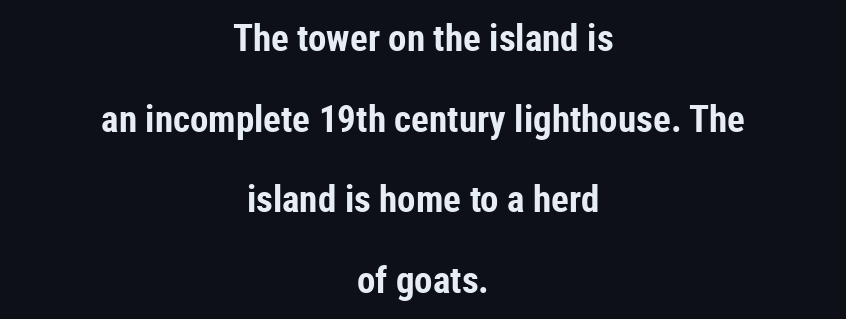
Each word holds together tightly as a unit, with standard inter-letter gaps. Observe the absence of serifs on each vertical stroke in this sample. The line-height multiplier appears high, well above default. The face used here is proportionally spaced, like ordinary book or web type. These lines carry a lot of weight — the face is fully bold. Notice how the stems are strictly vertical — no italics here.
